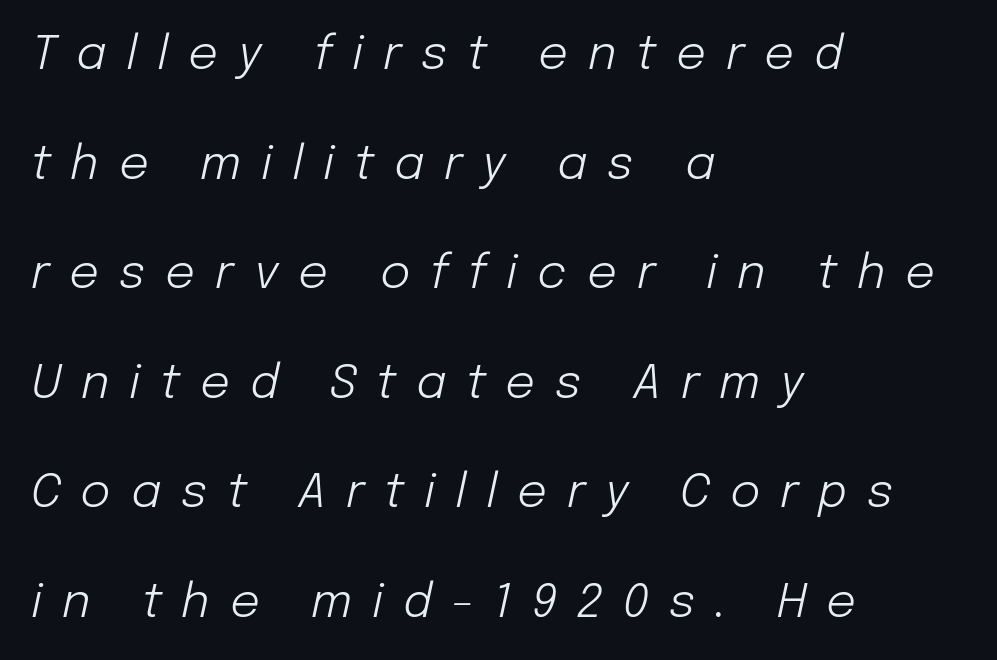
Q: Is the text bold? A: No.
Q: Is the text italic (slanted)? A: Yes, it leans right by about 12 degrees.
Q: Is the text underlined? A: No.
Q: How is the paragraph aligned? A: Left-aligned.
Q: Is the spacing between letters normal or unusually wide? A: Unusually wide.
Q: Is the spacing between lines tight, normal or loose? A: Loose.
Q: Width (condensed, normal, or wide)? A: Normal.
Q: Stroke contrast? A: Low.
Q: x-height? A: Medium.
Q: Monospaced? A: No.
